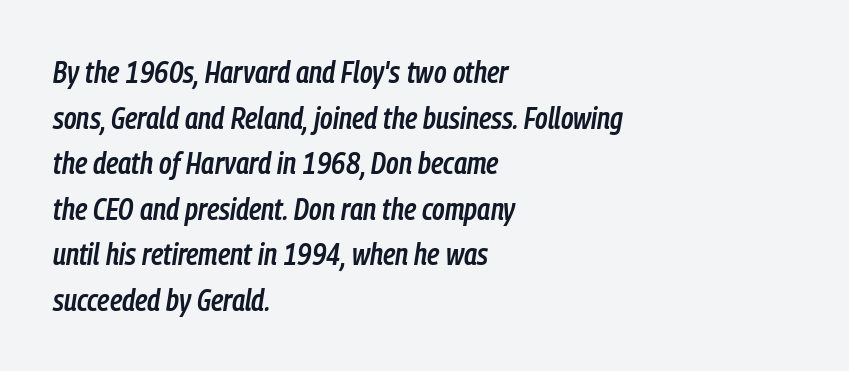
The glyphs look as if they've been sheared to an angle. Tracking value appears to be zero — textbook default spacing. These words are printed semibold, heavier than regular yet not bold. The space directly below the letters is spotless.
